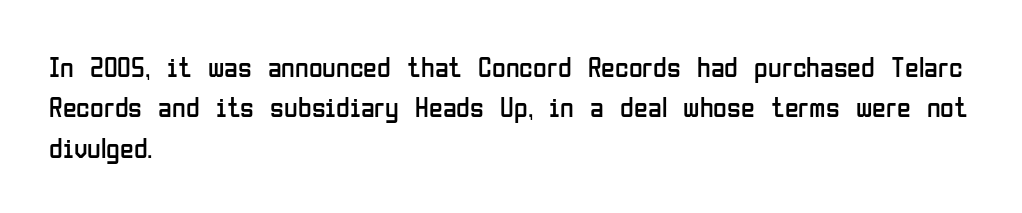
The face looks like a standard text weight, possibly lighter. Upright lettering throughout. Regarding leading, the lines here are spaced in the standard way. These lines are composed in type without serifs.
